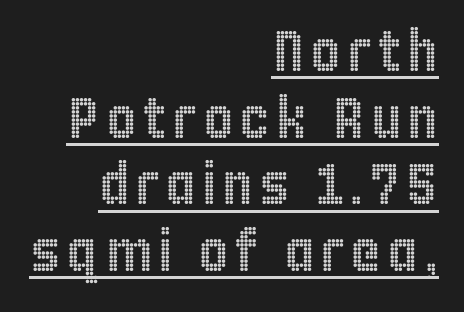
Q: Is the text italic (slanted)? A: No, it is upright.
Q: Is the text underlined? A: Yes.
Q: How is the paragraph aligned? A: Right-aligned.
Q: Is the spacing between lines tight, normal or loose? A: Tight.
Q: Width (condensed, normal, or wide)? A: Condensed.
Q: x-height? A: Large.
Q: Monospaced? A: No.
